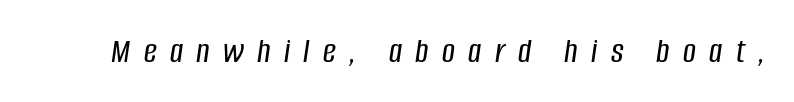
The image shows 36 px condensed type, italic (leaning right); set unusually wide letter spacing (+0.37 em), not underlined; low stroke contrast and a large x-height.
